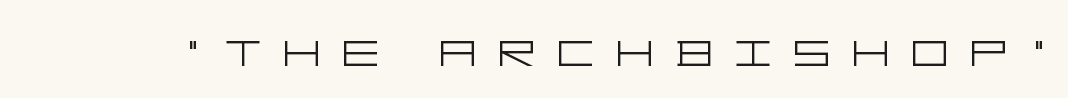
Q: Is the text bold? A: No.
Q: Is the text italic (slanted)? A: No, it is upright.
Q: Is the typeface a serif or a sans-serif typeface? A: Sans-serif.
Q: Is the text underlined? A: No.
Q: Is the spacing between letters normal or unusually wide? A: Unusually wide.
Q: Width (condensed, normal, or wide)? A: Wide.
Q: Stroke contrast? A: Low.
Q: x-height? A: Large.
